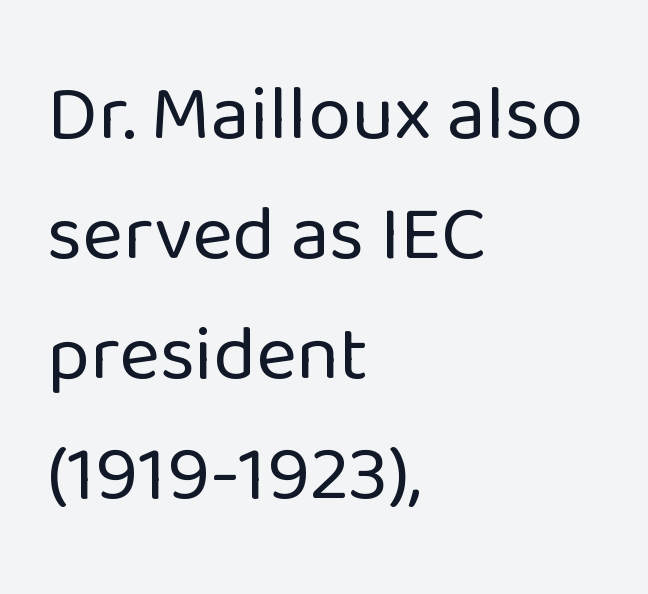
Q: Is the text bold? A: No.
Q: Is the text italic (slanted)? A: No, it is upright.
Q: Is the typeface a serif or a sans-serif typeface? A: Sans-serif.
Q: Is the text underlined? A: No.
Q: How is the paragraph aligned? A: Left-aligned.
Q: Is the spacing between letters normal or unusually wide? A: Normal.
Q: Is the spacing between lines tight, normal or loose? A: Normal.
Q: Width (condensed, normal, or wide)? A: Normal.
Q: Stroke contrast? A: Low.
Q: x-height? A: Medium.
Q: Monospaced? A: No.
